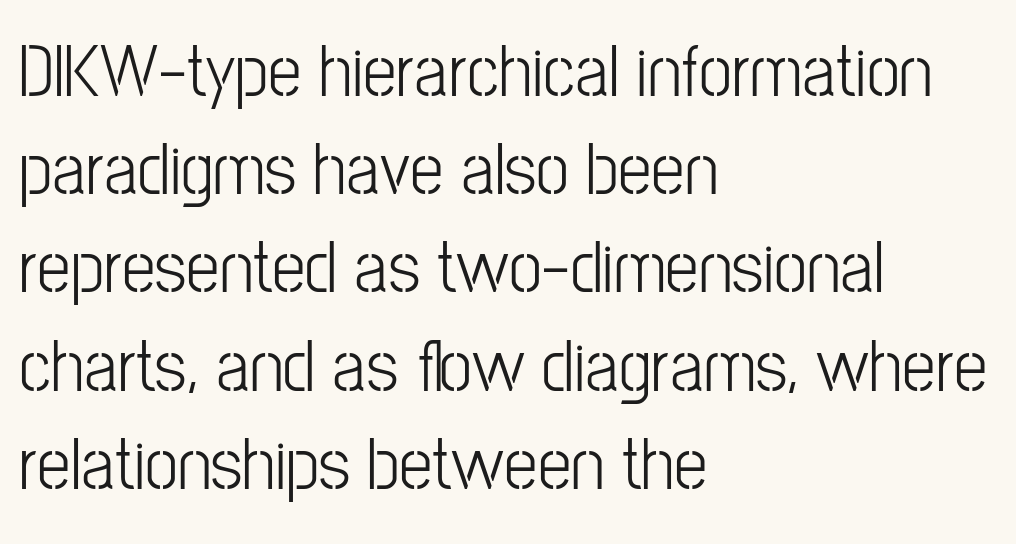
{"serif": "no", "italic": "no", "width": "condensed", "stroke_contrast": "low", "x_height": "medium", "monospaced": "no", "underline": "no", "align": "left", "line_spacing": "normal", "line_spacing_ratio": 1.31, "letter_spacing": "normal", "letter_spacing_em": 0.0, "glyph_px": 75}
